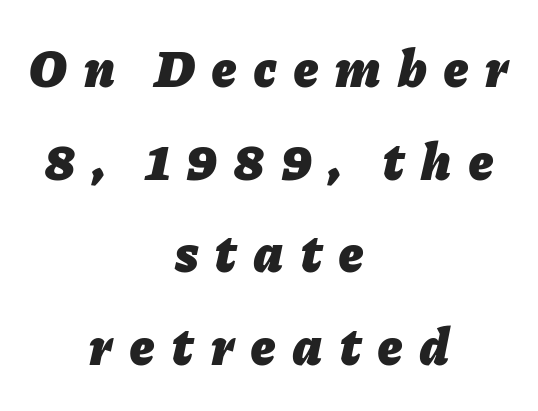
Q: Is the text bold? A: Yes.
Q: Is the text italic (slanted)? A: Yes, it leans right by about 11 degrees.
Q: Is the text underlined? A: No.
Q: How is the paragraph aligned? A: Centered.
Q: Is the spacing between letters normal or unusually wide? A: Unusually wide.
Q: Width (condensed, normal, or wide)? A: Normal.
Q: Stroke contrast? A: Low.
Q: x-height? A: Medium.
Q: Monospaced? A: No.
